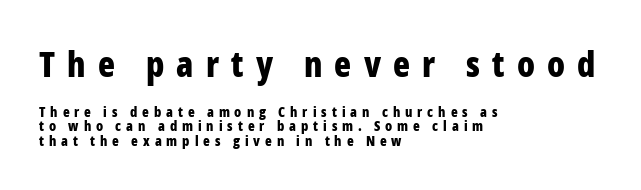
Q: Is the text bold? A: Yes.
Q: Is the text italic (slanted)? A: No, it is upright.
Q: Is the typeface a serif or a sans-serif typeface? A: Sans-serif.
Q: Is the text underlined? A: No.
Q: How is the paragraph aligned? A: Left-aligned.
Q: Is the spacing between letters normal or unusually wide? A: Unusually wide.
Q: Is the spacing between lines tight, normal or loose? A: Tight.
Q: Which block of text is set in a larger size, the first (top) or the second (bottom)? A: The first (top) one.
Q: Width (condensed, normal, or wide)? A: Condensed.
Q: Stroke contrast? A: Low.
Q: x-height? A: Medium.
Q: Monospaced? A: No.
